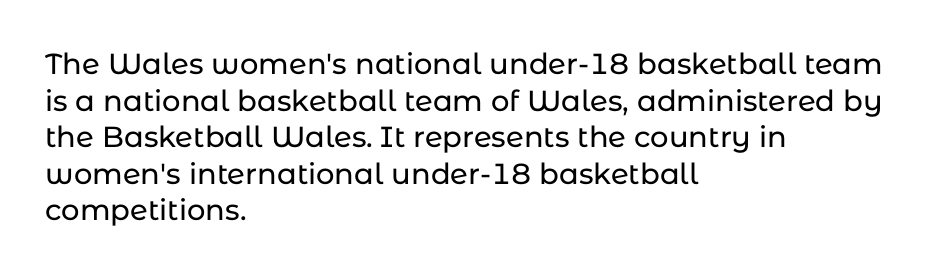
Q: Is the text italic (slanted)? A: No, it is upright.
Q: Is the typeface a serif or a sans-serif typeface? A: Sans-serif.
Q: Is the text underlined? A: No.
Q: How is the paragraph aligned? A: Left-aligned.
Q: Is the spacing between letters normal or unusually wide? A: Normal.
Q: Is the spacing between lines tight, normal or loose? A: Normal.
Q: Width (condensed, normal, or wide)? A: Normal.
Q: Stroke contrast? A: Low.
Q: x-height? A: Medium.
Q: Monospaced? A: No.
